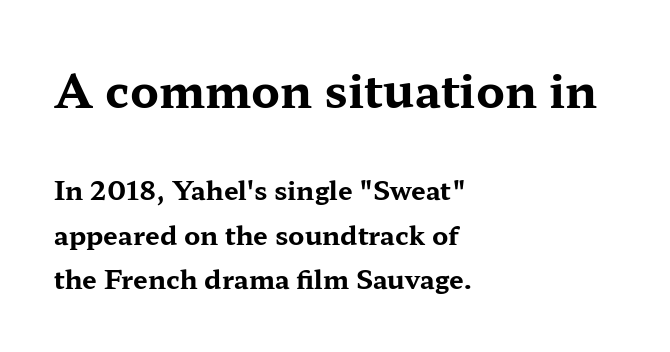
{"serif": "yes", "italic": "no", "bold": "yes", "weight": "bold", "width": "wide", "stroke_contrast": "medium", "x_height": "medium", "monospaced": "no", "underline": "no", "align": "left", "line_spacing_ratio": 1.71, "letter_spacing": "normal", "letter_spacing_em": 0.0, "larger_block": "first", "size_ratio": 1.77, "glyph_px": 46}
